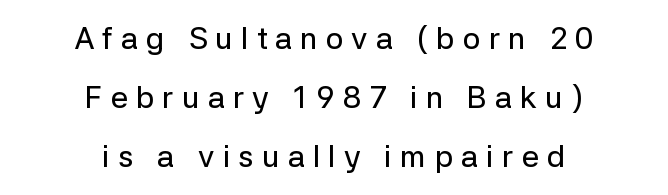
Posture: vertical. Leading is clearly above the norm, producing a sparse column. Casual observation: everything's sitting right in the middle. The rendering uses natural spacing where letterforms have individual widths. Underlining? Definitely not there. The passage shown has open, widely tracked lettering throughout.
